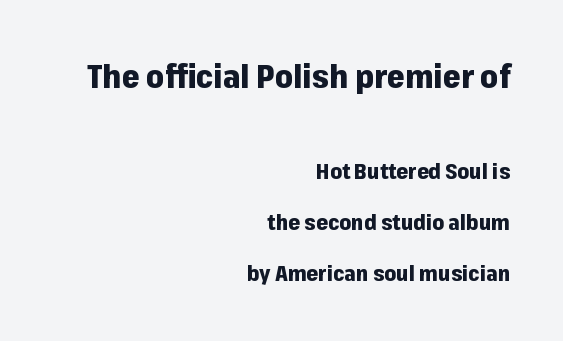
The image shows 32 px heavy sans-serif type, upright; set right-aligned, loose line spacing (2.43x), normal letter spacing, not underlined; the first (top) block is 1.52x larger; low stroke contrast and a medium x-height.
